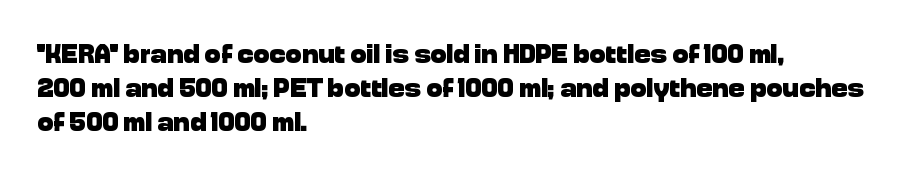
Does the weight exceed regular? Yes, all the way to bold. Short note: letters normally spaced. The space beneath each line is pristine and unruled. The typesetter chose a ragged-right arrangement here. Posture: vertical. The passage shown stacks its lines at a standard gap.
